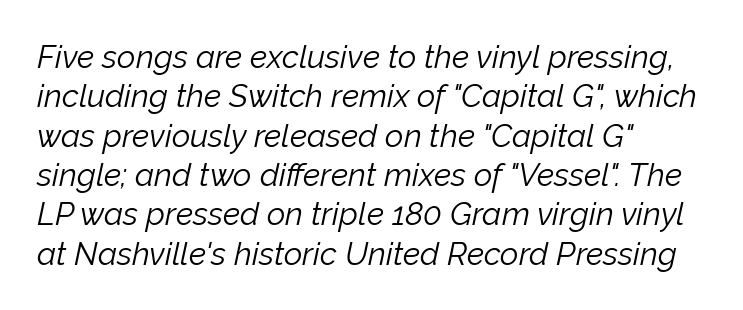
{"italic": "yes", "lean": "right", "slant_degrees": 12, "bold": "no", "weight": "light", "width": "normal", "stroke_contrast": "low", "x_height": "medium", "monospaced": "no", "underline": "no", "align": "left", "line_spacing_ratio": 1.23, "letter_spacing": "normal", "letter_spacing_em": 0.0, "glyph_px": 32}
